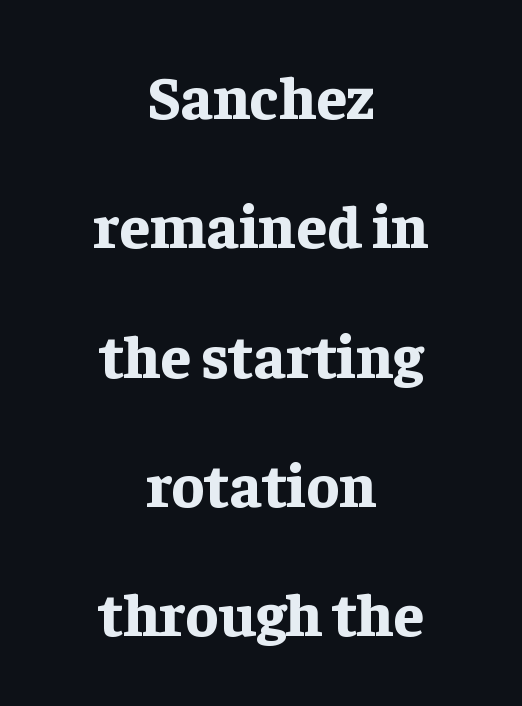
Descenders hang freely into open space. Heavy, bold letterforms. Do the letters lean? They stand straight. These lines are rendered in a variable-pitch font.
